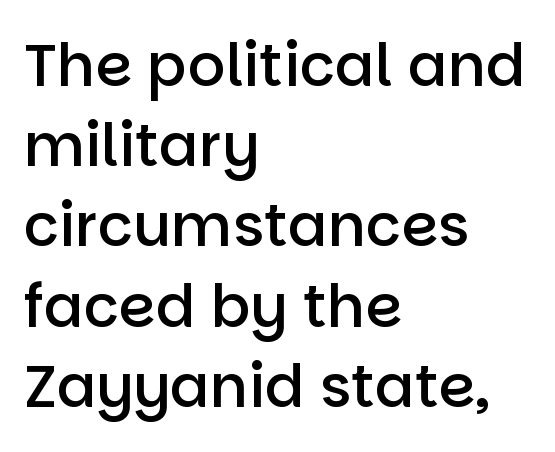
Ascenders rise straight up at ninety degrees. Does the type have serifs? No, each stem ends abruptly. Alignment: flush left. The glyphs have the mass of a demibold cut, below bold. Leading: standard. The horizontal fit of the characters is conventional and even.
